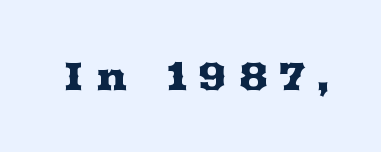
{"serif": "yes", "italic": "no", "width": "wide", "stroke_contrast": "medium", "x_height": "medium", "monospaced": "no", "underline": "no", "letter_spacing": "wide", "letter_spacing_em": 0.3, "glyph_px": 39}
